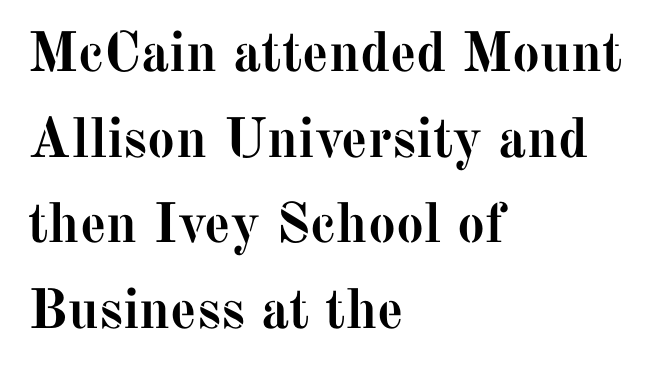
{"serif": "yes", "italic": "no", "bold": "yes", "weight": "semibold", "width": "normal", "stroke_contrast": "medium", "x_height": "medium", "monospaced": "no", "underline": "no", "align": "left", "line_spacing": "normal", "line_spacing_ratio": 1.53, "letter_spacing": "normal", "letter_spacing_em": 0.0, "glyph_px": 56}
